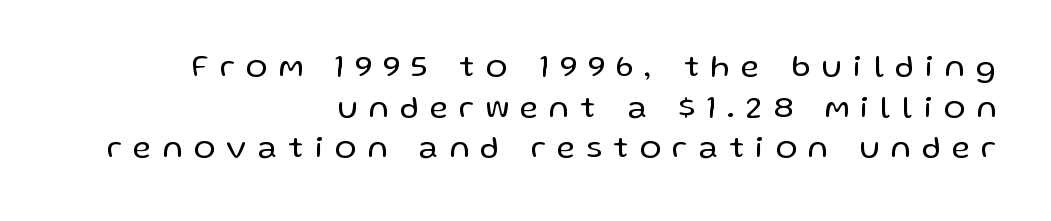
Note the varied advance widths — an 'i' is clearly narrower than an 'm'. The strokes are not fattened; the text isn't bold. These lines sit exactly where default settings would place them. The baseline area is clear.
